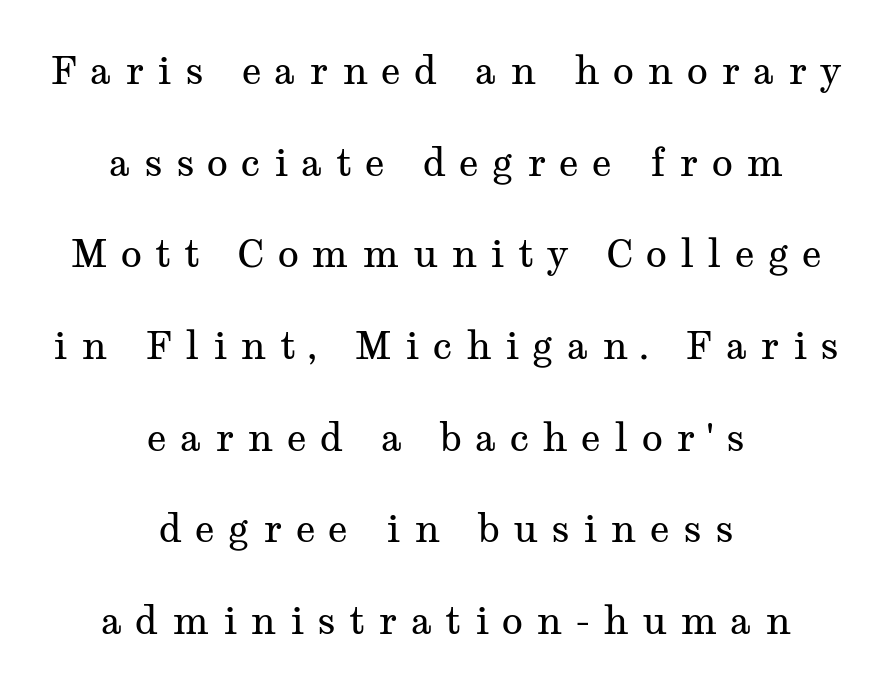
The type sits square on the baseline with zero lean. This rendering employs a face with finishing strokes, i.e., a serif. What's the leading like? Stretched, with rows far apart. Underlining? Definitely not there. Students, note that the glyphs here are deliberately spaced far apart.
